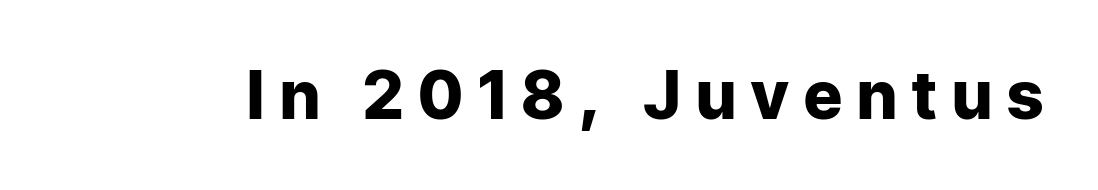
{"serif": "no", "italic": "no", "bold": "yes", "weight": "heavy", "width": "normal", "stroke_contrast": "low", "x_height": "medium", "monospaced": "no", "underline": "no", "letter_spacing": "wide", "letter_spacing_em": 0.23, "glyph_px": 66}
